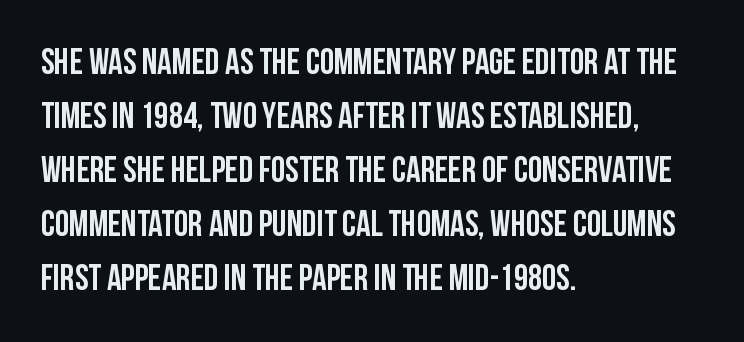
The rendering keeps characters at their native spacing. The passage shown stacks its lines at a standard gap. The passage shown is typed in a proportional face where columns would drift. The glyphs are unaccompanied by any horizontal stroke below them. The rendering shows plain stroke endings on the letterforms — a sans-serif design. Compared with a centered layout, this one pins lines to the left instead.
